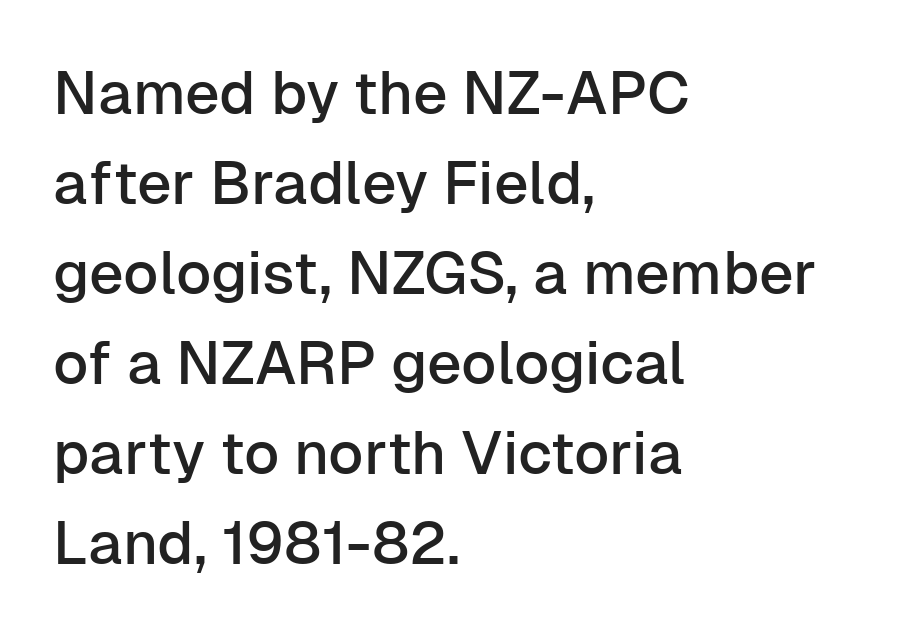
{"serif": "no", "italic": "no", "width": "normal", "stroke_contrast": "low", "x_height": "medium", "monospaced": "no", "underline": "no", "align": "left", "line_spacing": "normal", "line_spacing_ratio": 1.5, "letter_spacing": "normal", "letter_spacing_em": 0.0, "glyph_px": 60}
